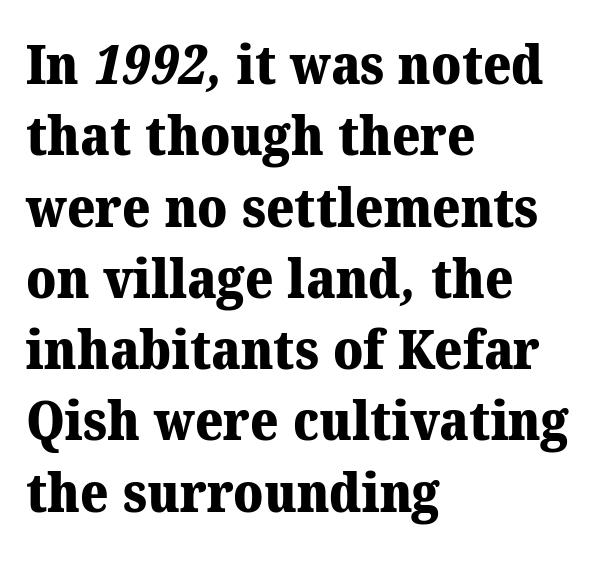
This rendering features lettering with no underline. This sample keeps an unexceptional amount of space between lines. Compared with a centered layout, this one pins lines to the left instead. You could not count columns in this text — the font is proportionally spaced. Weight check: bold — yes, fully. I'd call this a serif setting — the letters wear small feet.
